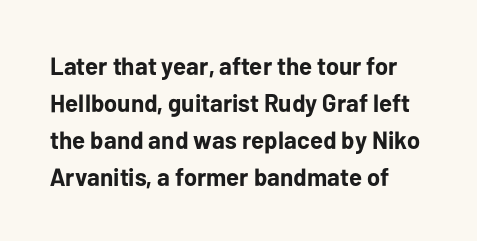
Q: Is the text bold? A: Yes.
Q: Is the text italic (slanted)? A: No, it is upright.
Q: Is the text underlined? A: No.
Q: How is the paragraph aligned? A: Left-aligned.
Q: Is the spacing between letters normal or unusually wide? A: Normal.
Q: Is the spacing between lines tight, normal or loose? A: Normal.
